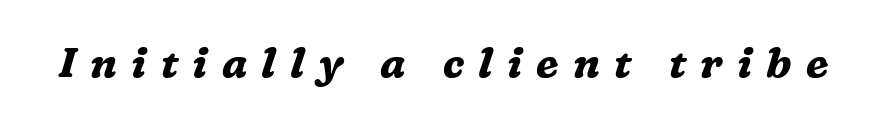
The image shows 42 px bold serif type, italic (leaning right); set unusually wide letter spacing (+0.34 em), not underlined; medium stroke contrast and a medium x-height.
